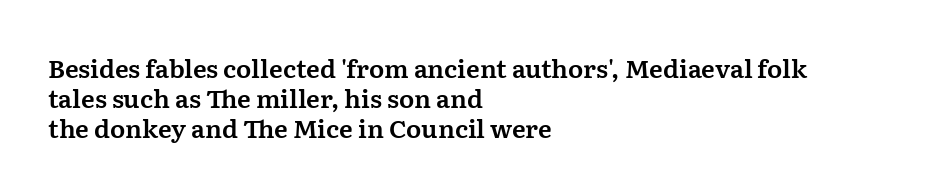
Q: Is the text italic (slanted)? A: No, it is upright.
Q: Is the text underlined? A: No.
Q: How is the paragraph aligned? A: Left-aligned.
Q: Is the spacing between letters normal or unusually wide? A: Normal.
